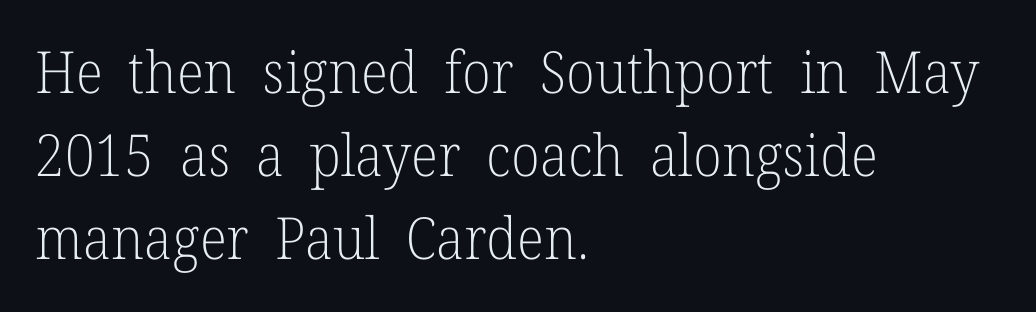
Glance below the letters and you will spot only blank space. The glyphs in this specimen are seriffed. Every character sits straight up, as roman type does. The tracking reads as untouched default to a designer's eye. Think of a printed novel: that variable character pitch is what you see here. One glance says typical: line gaps are just what's usual.
